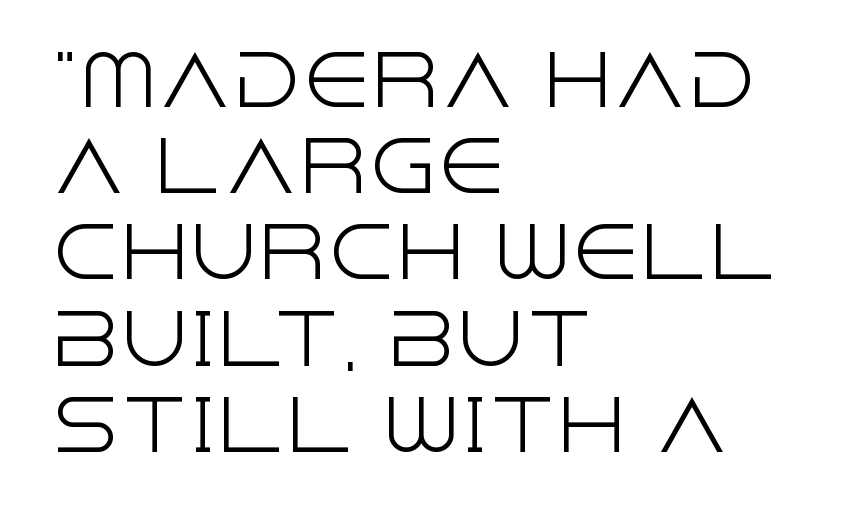
Q: Is the text bold? A: No.
Q: Is the text italic (slanted)? A: No, it is upright.
Q: Is the typeface a serif or a sans-serif typeface? A: Sans-serif.
Q: Is the text underlined? A: No.
Q: How is the paragraph aligned? A: Left-aligned.
Q: Is the spacing between letters normal or unusually wide? A: Normal.
Q: Is the spacing between lines tight, normal or loose? A: Normal.
Q: Width (condensed, normal, or wide)? A: Normal.
Q: x-height? A: Large.
Q: Monospaced? A: No.
